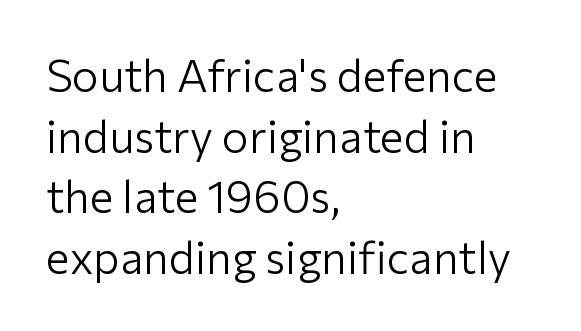
Q: Is the text bold? A: No.
Q: Is the text italic (slanted)? A: No, it is upright.
Q: Is the typeface a serif or a sans-serif typeface? A: Sans-serif.
Q: Is the text underlined? A: No.
Q: How is the paragraph aligned? A: Left-aligned.
Q: Is the spacing between letters normal or unusually wide? A: Normal.
Q: Is the spacing between lines tight, normal or loose? A: Normal.
Q: Width (condensed, normal, or wide)? A: Normal.
Q: Stroke contrast? A: Low.
Q: x-height? A: Medium.
Q: Monospaced? A: No.
